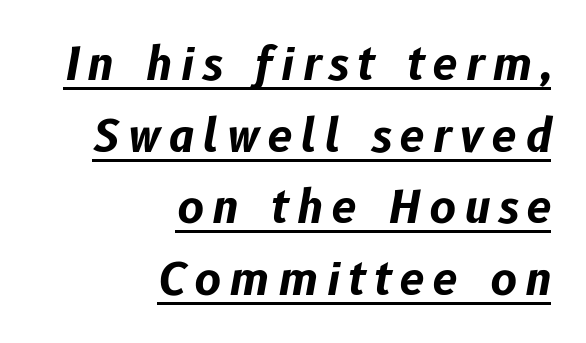
{"italic": "yes", "lean": "right", "slant_degrees": 10, "bold": "yes", "weight": "bold", "width": "normal", "stroke_contrast": "low", "x_height": "medium", "monospaced": "no", "underline": "yes", "align": "right", "line_spacing": "normal", "line_spacing_ratio": 1.59, "glyph_px": 45}
